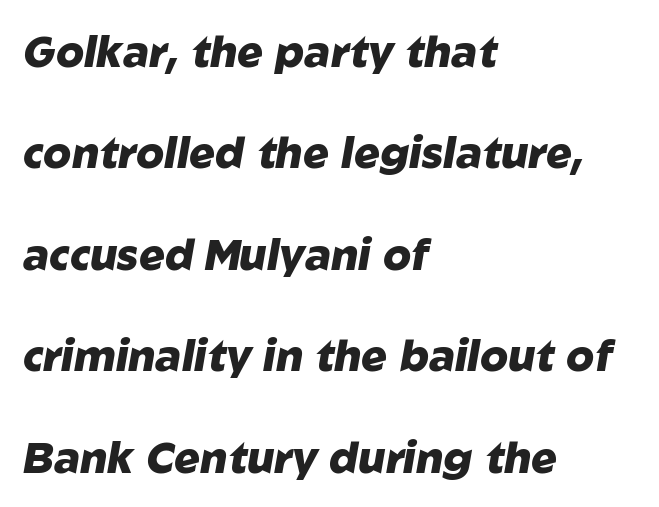
{"italic": "yes", "lean": "right", "slant_degrees": 10, "bold": "yes", "weight": "heavy", "width": "normal", "stroke_contrast": "low", "x_height": "medium", "monospaced": "no", "underline": "no", "align": "left", "line_spacing": "loose", "line_spacing_ratio": 2.36, "letter_spacing": "normal", "letter_spacing_em": 0.0, "glyph_px": 43}
